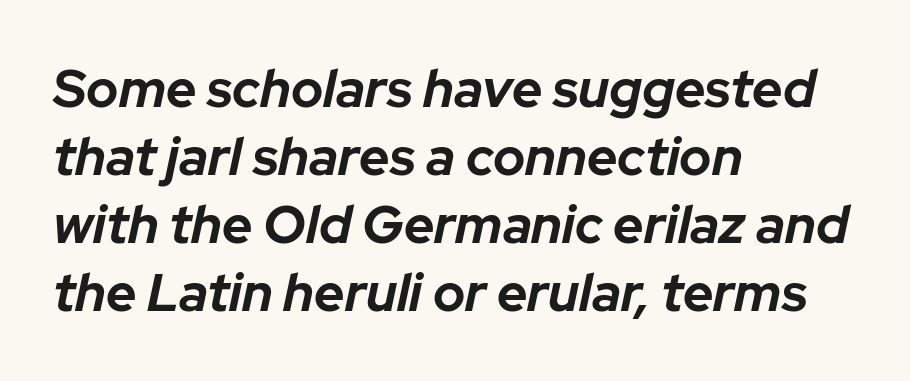
Q: Is the text bold? A: Yes.
Q: Is the text italic (slanted)? A: Yes, it leans right by about 12 degrees.
Q: Is the text underlined? A: No.
Q: How is the paragraph aligned? A: Left-aligned.
Q: Is the spacing between letters normal or unusually wide? A: Normal.
Q: Is the spacing between lines tight, normal or loose? A: Normal.
Q: Width (condensed, normal, or wide)? A: Normal.
Q: Stroke contrast? A: Low.
Q: x-height? A: Medium.
Q: Monospaced? A: No.
